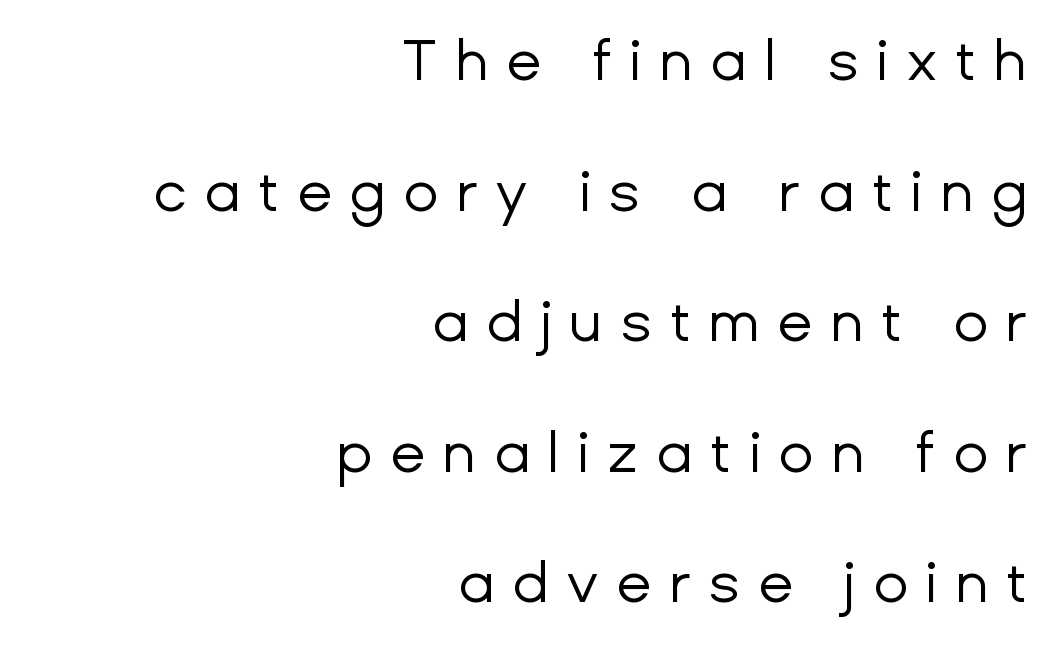
Q: Is the text bold? A: No.
Q: Is the text italic (slanted)? A: No, it is upright.
Q: Is the typeface a serif or a sans-serif typeface? A: Sans-serif.
Q: Is the text underlined? A: No.
Q: How is the paragraph aligned? A: Right-aligned.
Q: Is the spacing between letters normal or unusually wide? A: Unusually wide.
Q: Is the spacing between lines tight, normal or loose? A: Loose.
Q: Width (condensed, normal, or wide)? A: Normal.
Q: Stroke contrast? A: Low.
Q: x-height? A: Medium.
Q: Monospaced? A: No.
